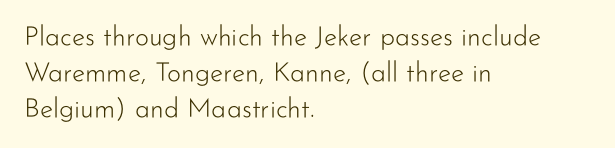
The image shows 27 px text type, upright; set left-aligned, normal line spacing (1.33x), normal letter spacing, not underlined.
